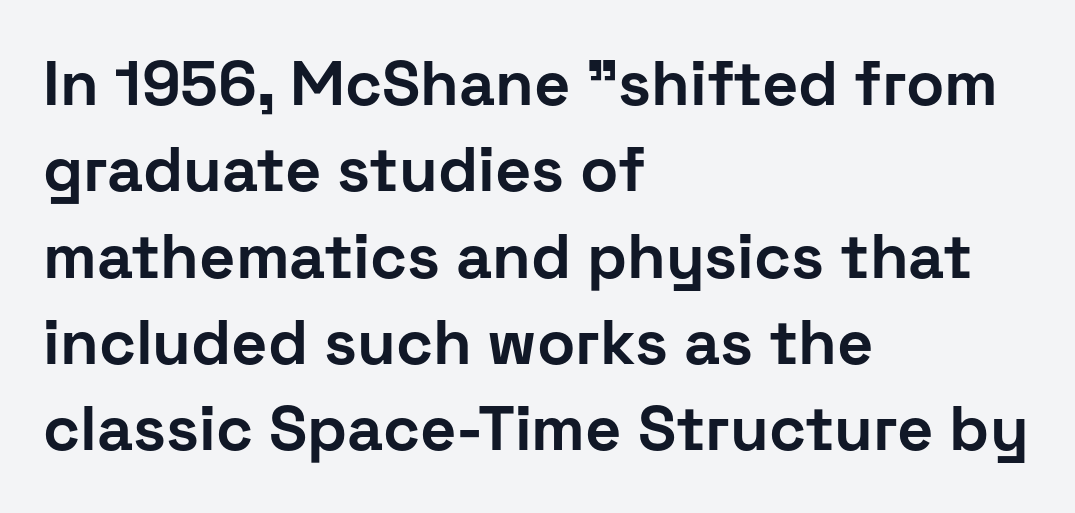
Spacing verdict: proportional, widths tailored to each character. Line beginnings align vertically; line endings do not. These lines are composed in type without serifs. Glance below the letters and you will spot only blank space. These words are printed bold, with thick strokes throughout. Whoever set this chose a conventional vertical rhythm.
